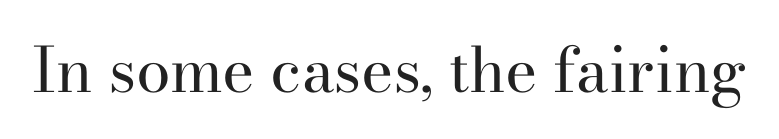
The image shows 62 px regular-weight serif type, upright; set normal letter spacing, not underlined; high stroke contrast and a small x-height.
